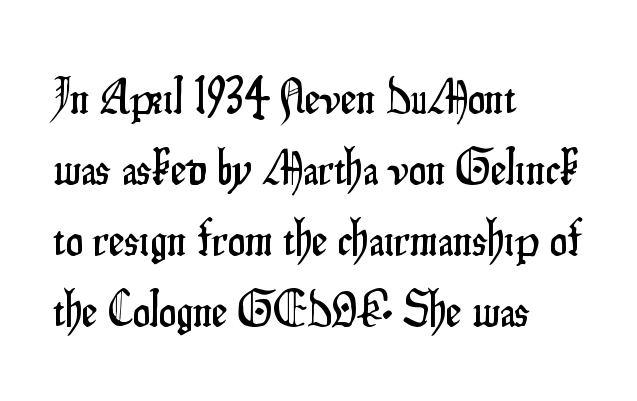
The specimen reads as upright at a glance. These lines keep a tight, regular rhythm from letter to letter. Check under the words: just untouched page. Typographically, this falls in the sans-serif category. Think of a printed novel: that variable character pitch is what you see here. Visually the block forms a straight wall on the left and a jagged coastline on the right.
